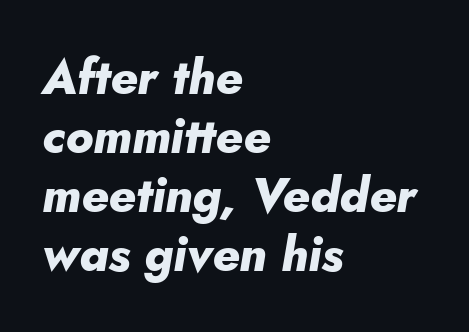
Q: Is the text bold? A: Yes.
Q: Is the text italic (slanted)? A: Yes, it leans right by about 10 degrees.
Q: Is the text underlined? A: No.
Q: How is the paragraph aligned? A: Left-aligned.
Q: Is the spacing between letters normal or unusually wide? A: Normal.
Q: Width (condensed, normal, or wide)? A: Normal.
Q: Stroke contrast? A: Low.
Q: x-height? A: Small.
Q: Monospaced? A: No.
